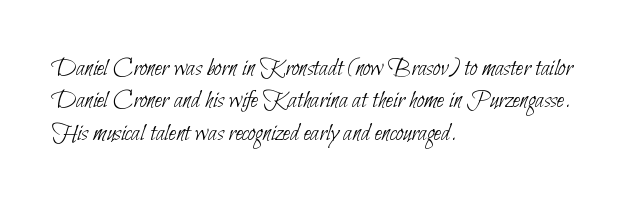
Each new line begins a customary step beneath the previous one. Counters stay open thanks to moderate or lighter strokes. The zone under the glyphs is completely vacant. Leftover space on each line is placed entirely after the last word. Between one letter and the next there's only the usual sliver of space.
